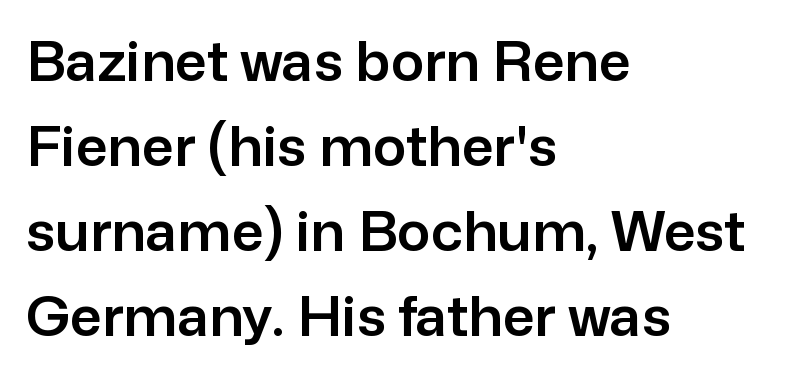
{"serif": "no", "italic": "no", "width": "normal", "stroke_contrast": "low", "x_height": "medium", "monospaced": "no", "underline": "no", "align": "left", "line_spacing": "normal", "line_spacing_ratio": 1.52, "letter_spacing": "normal", "letter_spacing_em": 0.0, "glyph_px": 56}
